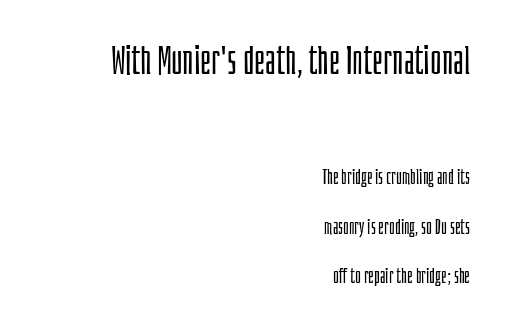
Q: Is the text bold? A: No.
Q: Is the text italic (slanted)? A: No, it is upright.
Q: Is the typeface a serif or a sans-serif typeface? A: Sans-serif.
Q: Is the text underlined? A: No.
Q: How is the paragraph aligned? A: Right-aligned.
Q: Is the spacing between letters normal or unusually wide? A: Normal.
Q: Is the spacing between lines tight, normal or loose? A: Loose.
Q: Which block of text is set in a larger size, the first (top) or the second (bottom)? A: The first (top) one.
Q: Width (condensed, normal, or wide)? A: Condensed.
Q: Stroke contrast? A: Low.
Q: x-height? A: Large.
Q: Monospaced? A: No.
